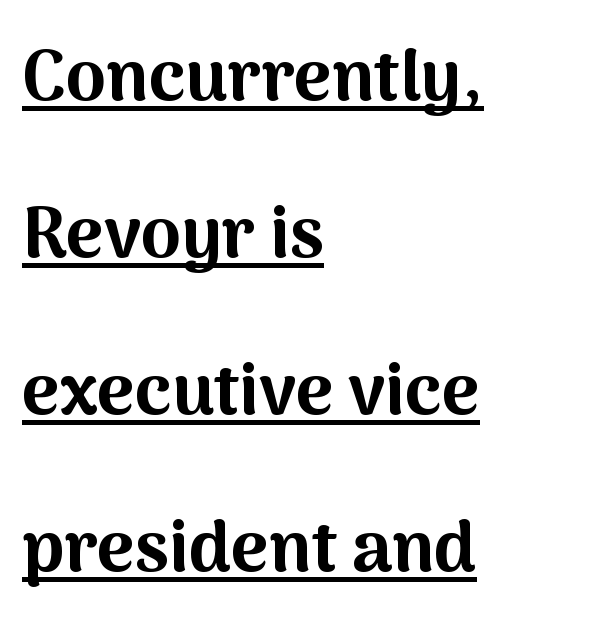
The designer dialed line spacing up above the default. Emphasis by weight is at full strength: bold. This is the regular roman posture of the typeface. Here the designer chose a conventional face with non-uniform glyph widths.
